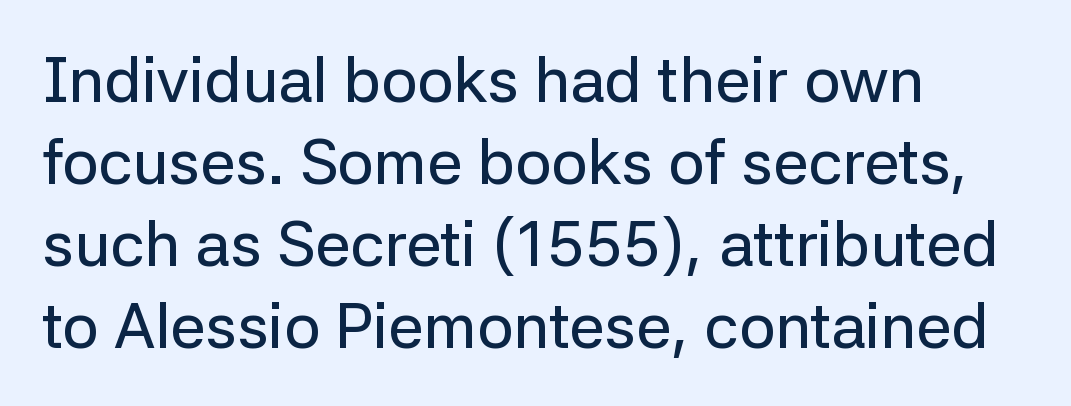
Is this a fixed-width face? No — the glyphs have proportional, varying widths. Vertical spacing — default. A roman cut, with each character standing at attention. The letterforms sit shoulder to shoulder at normal distance. Type without underlining. The letters carry no serifs — their stems end cleanly without finishing strokes.
